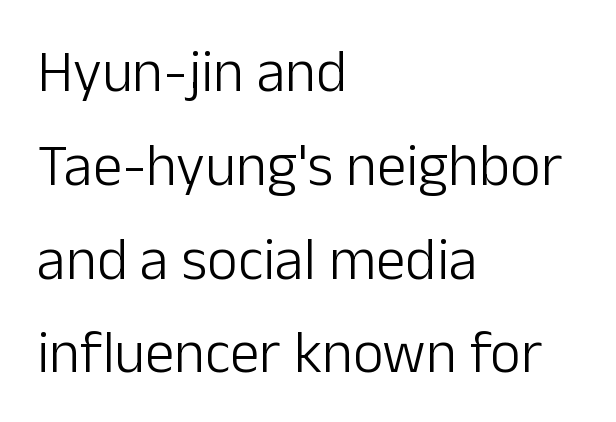
Nothing sits at the stroke ends, so this counts as sans-serif. Short note: letters normally spaced. Posture: vertical. No chunkiness to these letters — they're not bold. The compositor pushed each line to the left boundary.
